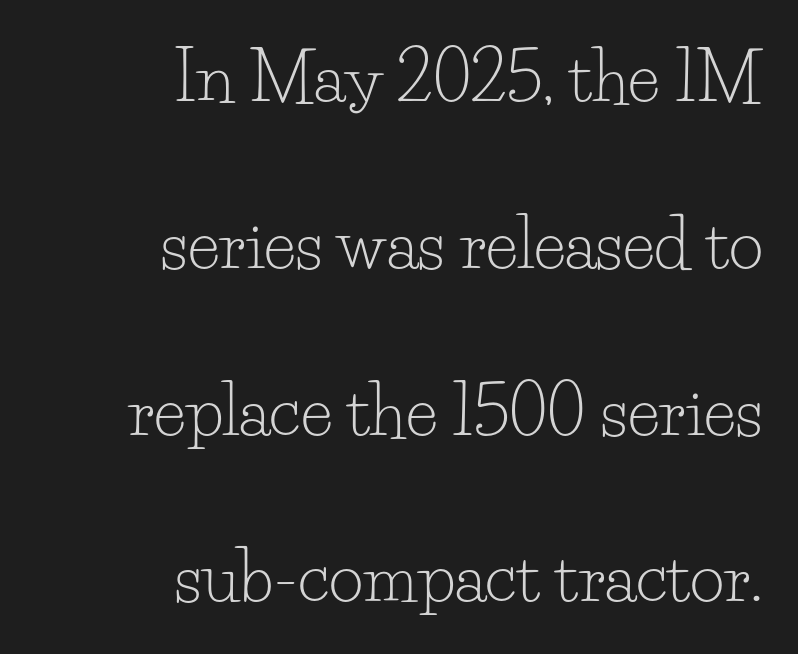
Q: Is the text bold? A: No.
Q: Is the text italic (slanted)? A: No, it is upright.
Q: Is the typeface a serif or a sans-serif typeface? A: Serif.
Q: Is the text underlined? A: No.
Q: How is the paragraph aligned? A: Right-aligned.
Q: Is the spacing between letters normal or unusually wide? A: Normal.
Q: Is the spacing between lines tight, normal or loose? A: Loose.
Q: Width (condensed, normal, or wide)? A: Normal.
Q: Stroke contrast? A: Low.
Q: x-height? A: Small.
Q: Monospaced? A: No.
